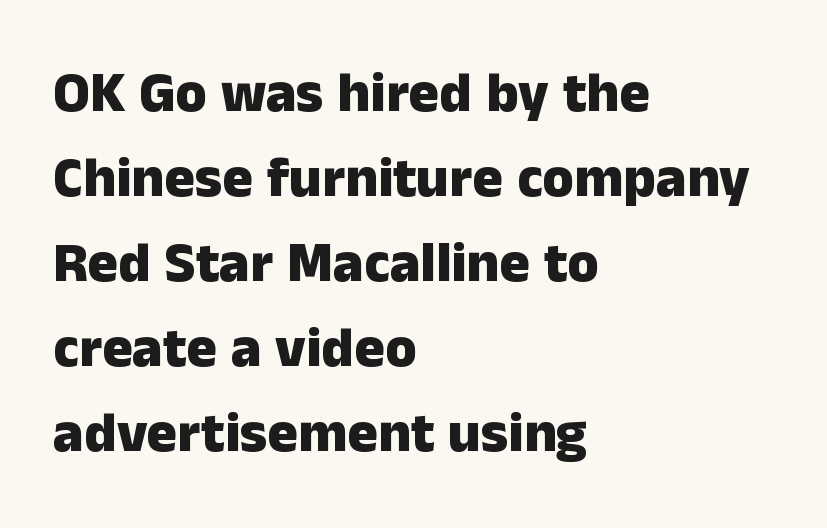
{"serif": "no", "italic": "no", "bold": "yes", "weight": "heavy", "width": "normal", "stroke_contrast": "low", "x_height": "medium", "monospaced": "no", "underline": "no", "align": "left", "line_spacing": "normal", "line_spacing_ratio": 1.49, "letter_spacing": "normal", "letter_spacing_em": 0.0, "glyph_px": 57}
